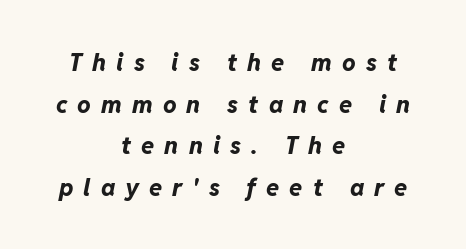
The image shows 24 px bold type, italic (leaning right); set centered, line spacing 1.73x, unusually wide letter spacing (+0.42 em), not underlined.
